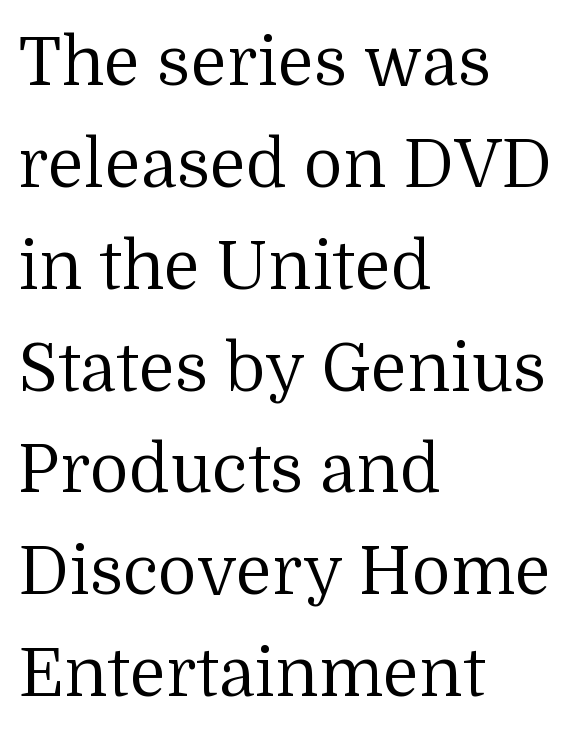
Q: Is the text bold? A: No.
Q: Is the text italic (slanted)? A: No, it is upright.
Q: Is the typeface a serif or a sans-serif typeface? A: Serif.
Q: Is the text underlined? A: No.
Q: How is the paragraph aligned? A: Left-aligned.
Q: Is the spacing between letters normal or unusually wide? A: Normal.
Q: Is the spacing between lines tight, normal or loose? A: Normal.
Q: Width (condensed, normal, or wide)? A: Normal.
Q: Stroke contrast? A: Medium.
Q: x-height? A: Medium.
Q: Monospaced? A: No.
